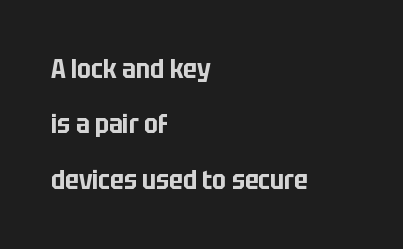
The image shows 27 px text type, upright; set left-aligned, loose line spacing (2.05x), normal letter spacing, not underlined.
